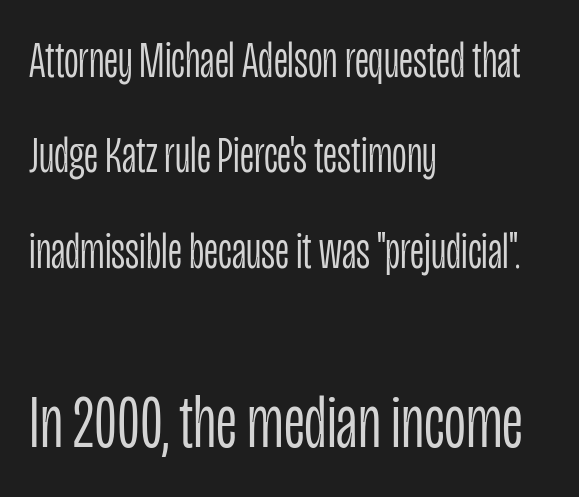
The glyphs are unaccompanied by any horizontal stroke below them. Default kerning and tracking; the words read as compact shapes. Short and long lines alike share a common starting point at left. A typesetter would call this proportional, since set widths differ per character.
